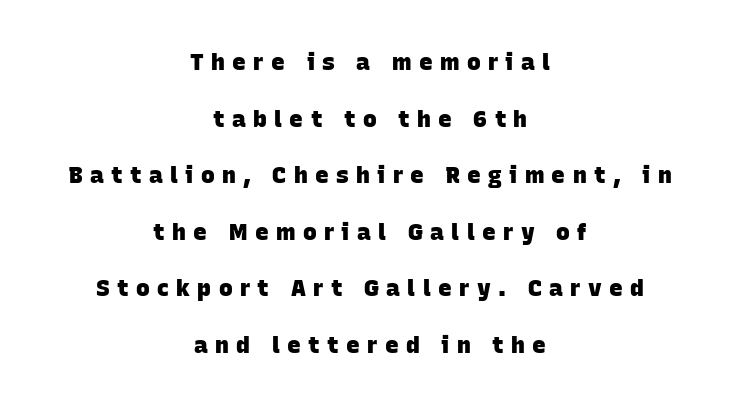
{"bold": "yes", "underline": "no", "align": "center", "line_spacing": "loose", "line_spacing_ratio": 2.46, "letter_spacing": "wide", "letter_spacing_em": 0.32, "glyph_px": 23}
